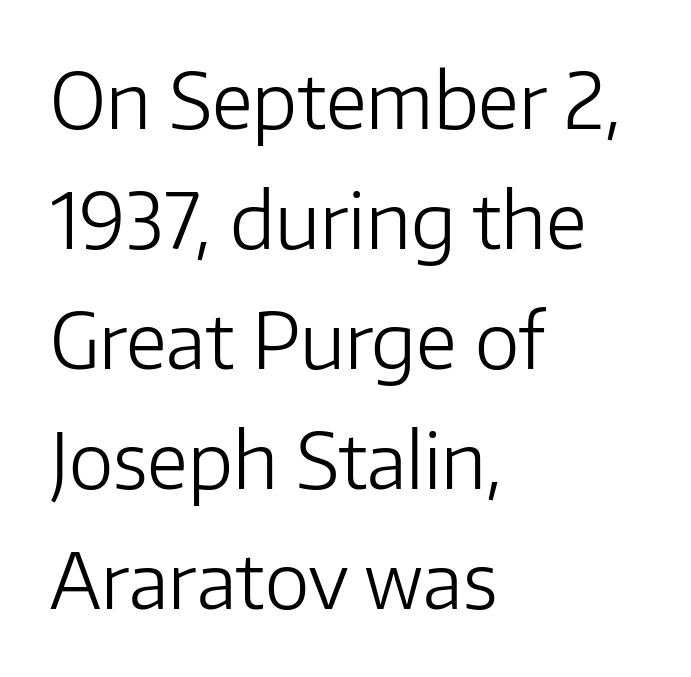
Weight class: somewhere from thin through regular. Observe the ordinary spacing: letters are neighbours, not strangers. I'd call this a sans setting — the letters go barefoot. The passage shown is typed in a proportional face where columns would drift. This block has exactly the height ordinary leading produces.
